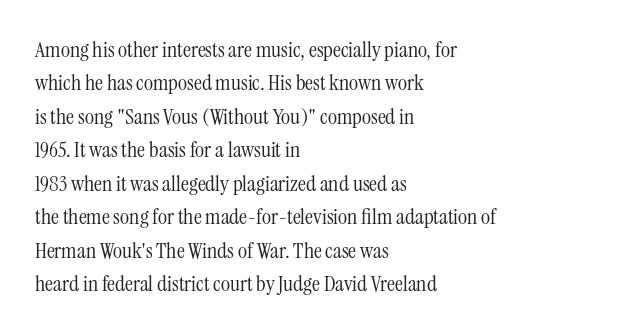
Q: Is the text bold? A: No.
Q: Is the text italic (slanted)? A: No, it is upright.
Q: Is the text underlined? A: No.
Q: How is the paragraph aligned? A: Left-aligned.
Q: Is the spacing between letters normal or unusually wide? A: Normal.
Q: Is the spacing between lines tight, normal or loose? A: Normal.
